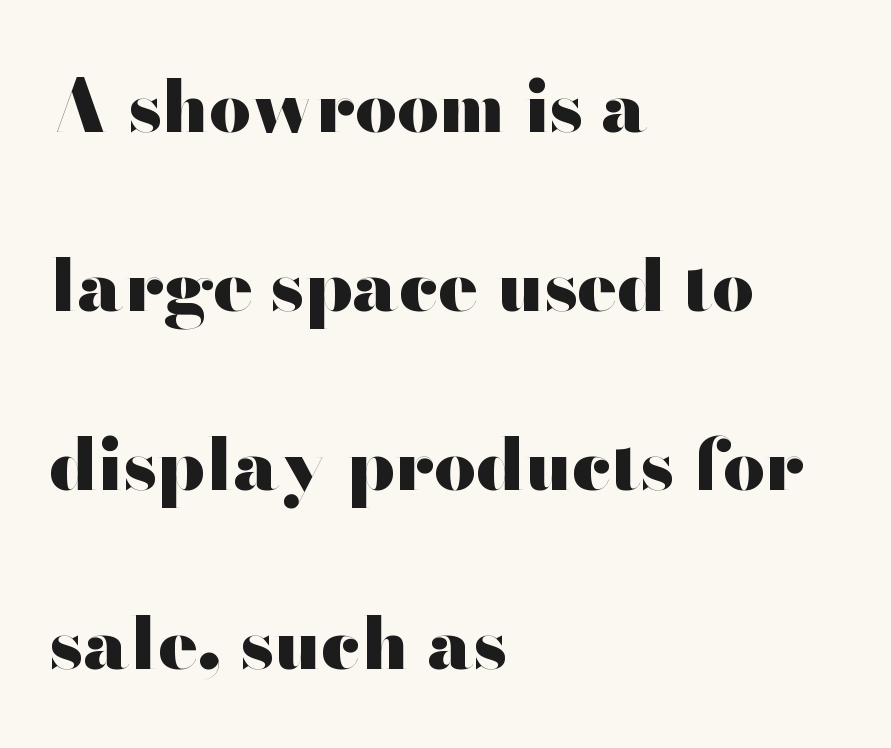
{"serif": "no", "italic": "no", "bold": "yes", "weight": "heavy", "width": "wide", "stroke_contrast": "high", "x_height": "small", "monospaced": "no", "underline": "no", "align": "left", "line_spacing": "loose", "line_spacing_ratio": 2.45, "letter_spacing": "normal", "letter_spacing_em": 0.0, "glyph_px": 73}
